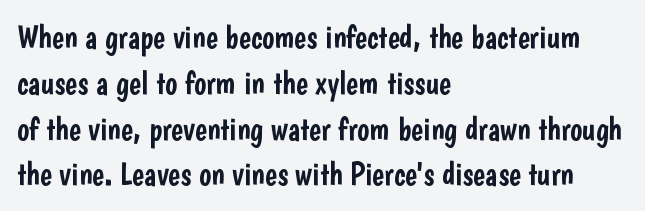
Summary of vertical rhythm: regular, with standard interline spacing. The passage shown is typeset with a sans-serif family. It's the straight-up-and-down kind of type. Leftover space on each line is placed entirely after the last word. You could call the tracking neutral — neither tight nor loose.
